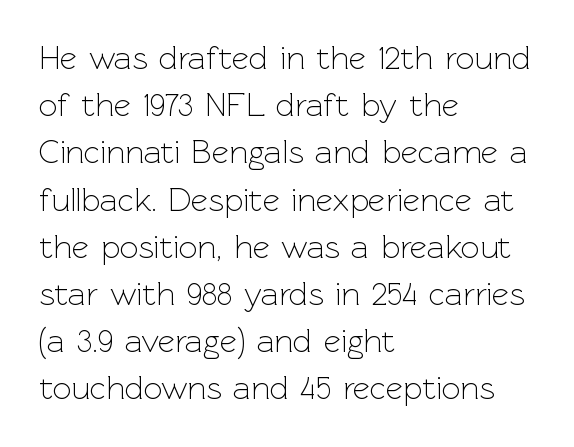
{"serif": "no", "italic": "no", "bold": "no", "weight": "light", "width": "normal", "x_height": "medium", "monospaced": "no", "underline": "no", "align": "left", "line_spacing": "normal", "line_spacing_ratio": 1.43, "letter_spacing": "normal", "letter_spacing_em": 0.0, "glyph_px": 33}
